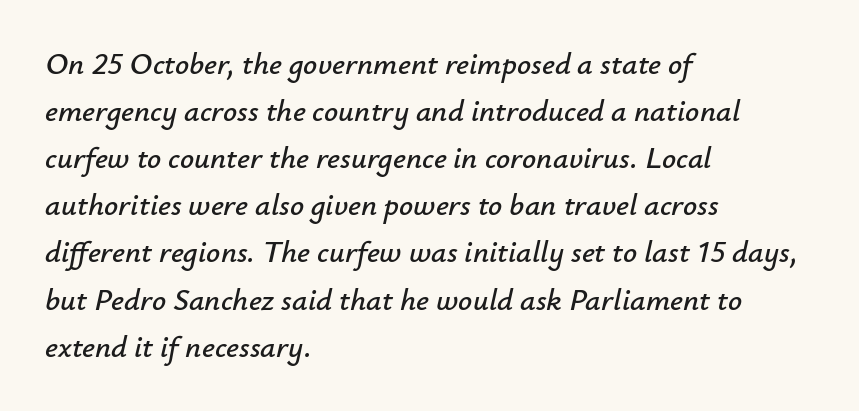
The letters are slanted; this is an italic face. You could not count columns in this text — the font is proportionally spaced. The gaps between neighbouring characters are ordinary and unremarkable. Check under the words: just untouched page.
